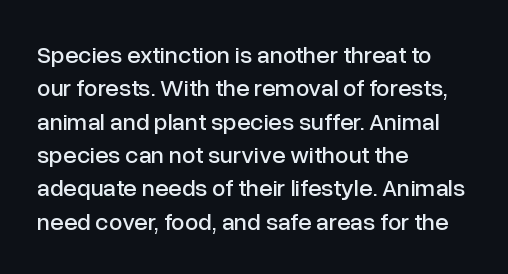
{"italic": "no", "underline": "no", "align": "left", "line_spacing": "normal", "line_spacing_ratio": 1.39, "letter_spacing": "normal", "letter_spacing_em": 0.0, "glyph_px": 24}
